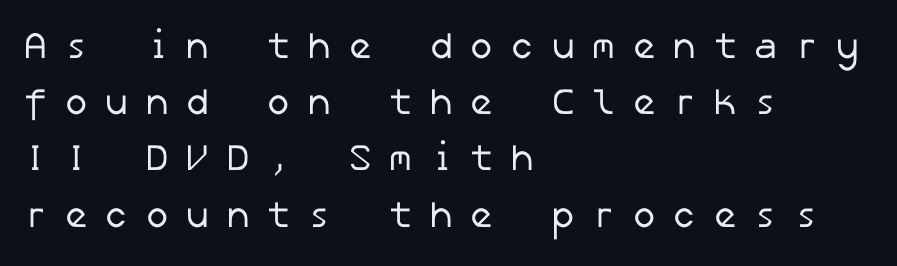
No letter is thick-stroked: the sample isn't bold. Serif or sans? Sans — the stroke terminals are bare. All the whitespace from short lines collects on the right. The foot of each line stays bare and open. Is the letter spacing exaggerated? Yes — the characters are pushed far apart.
